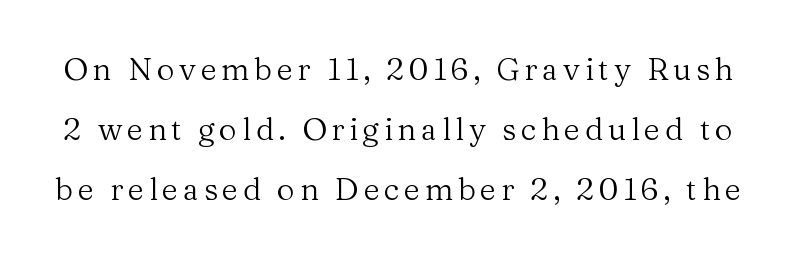
{"serif": "yes", "italic": "no", "bold": "no", "weight": "regular", "width": "normal", "stroke_contrast": "medium", "x_height": "medium", "monospaced": "no", "underline": "no", "line_spacing": "loose", "line_spacing_ratio": 1.94, "glyph_px": 31}
